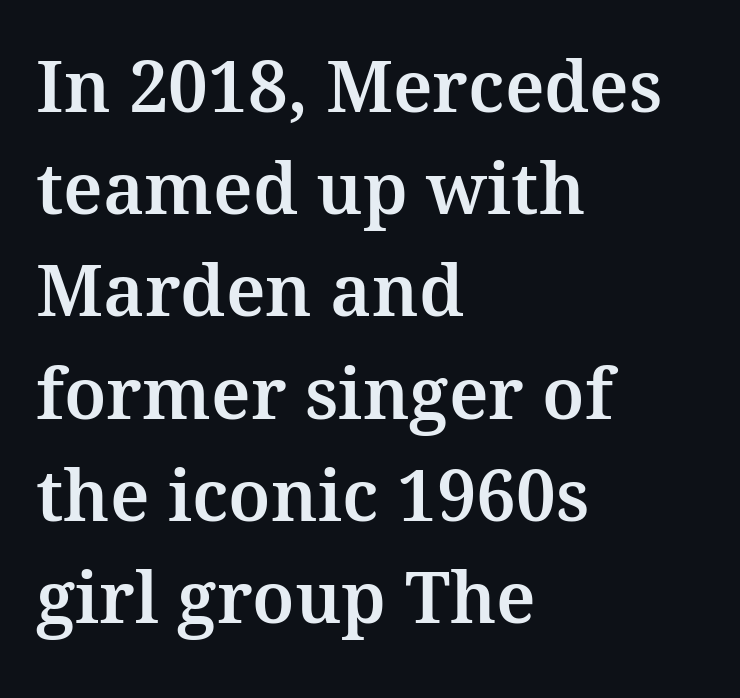
The image shows 71 px serif type, upright; set left-aligned, normal line spacing (1.44x), normal letter spacing, not underlined; medium stroke contrast and a medium x-height.
